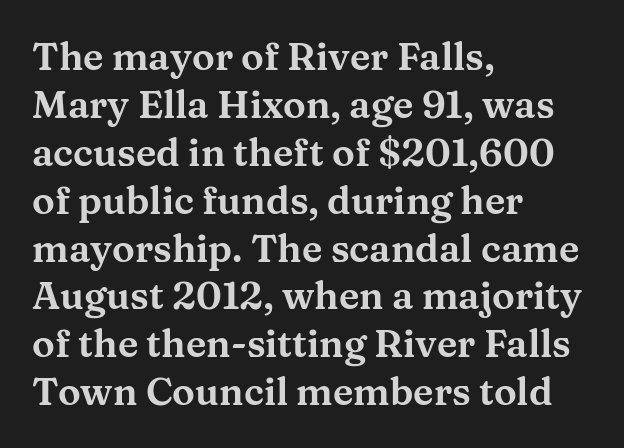
Typeset ragged right — the left edge is the straight one. Note the varied advance widths — an 'i' is clearly narrower than an 'm'. Glyph-to-glyph distance matches everyday printed text. A serif font was chosen for this passage. Do the letters lean? They stand straight. Regular leading.
